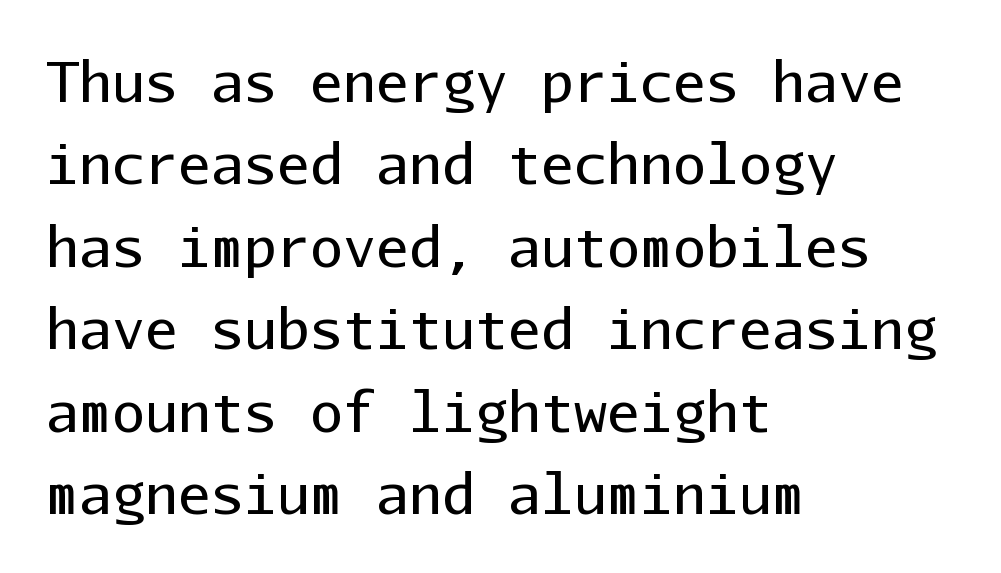
The font family rendered here belongs to the sans-serif group. The words here are not underlined. These lines were composed using upright roman letters. No extra tracking has been applied to these lines.
